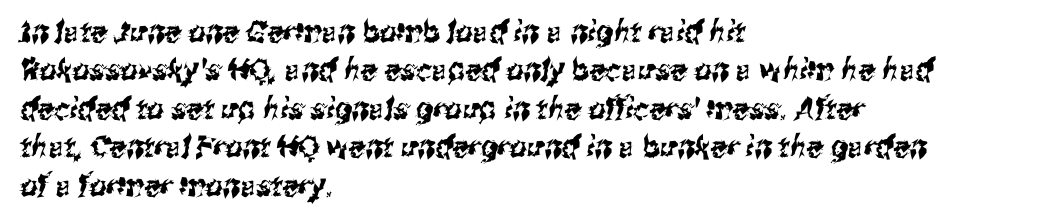
You can tell from the bare stems that sans-serif type was used. How are the letters spaced? Ordinarily, with no added tracking. The space directly below the letters is spotless. Each line starts at the same left margin while the right side varies. The space between consecutive lines is moderate.
